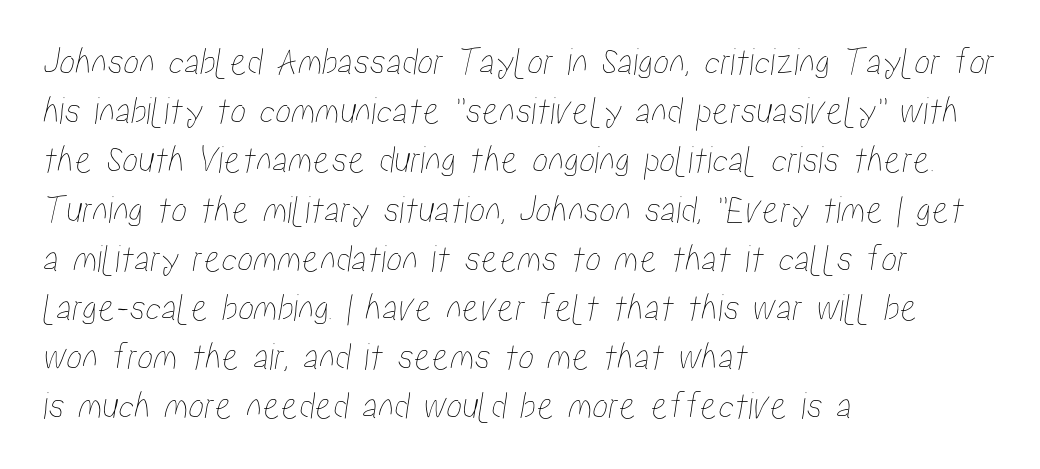
Q: Is the text underlined? A: No.
Q: How is the paragraph aligned? A: Left-aligned.
Q: Is the spacing between letters normal or unusually wide? A: Normal.
Q: Width (condensed, normal, or wide)? A: Condensed.
Q: Stroke contrast? A: Low.
Q: x-height? A: Medium.
Q: Monospaced? A: No.
